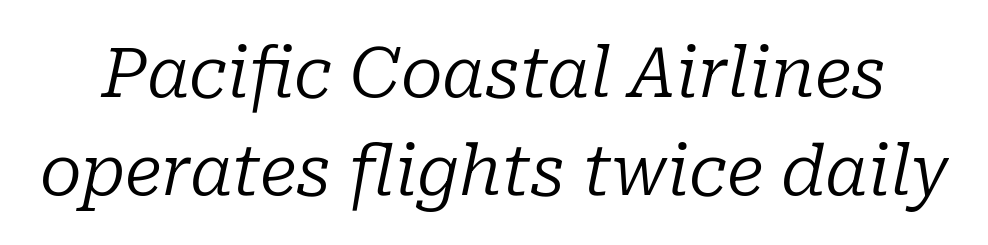
Lines of text with bare space underneath. Nothing heavy about these letters — not bold at all. The line texture is even and compact thanks to regular tracking. Designer's note — italics engaged. This is serif lettering, the kind often seen in printed books. This sample has the flowing, uneven cadence of proportional lettering.
